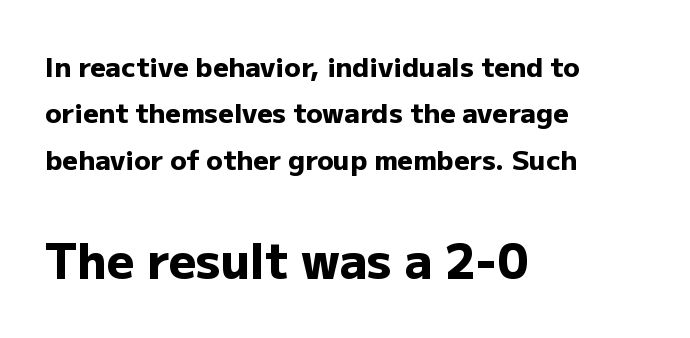
Q: Is the text bold? A: Yes.
Q: Is the text italic (slanted)? A: No, it is upright.
Q: Is the typeface a serif or a sans-serif typeface? A: Sans-serif.
Q: Is the text underlined? A: No.
Q: How is the paragraph aligned? A: Left-aligned.
Q: Is the spacing between letters normal or unusually wide? A: Normal.
Q: Which block of text is set in a larger size, the first (top) or the second (bottom)? A: The second (bottom) one.
Q: Width (condensed, normal, or wide)? A: Normal.
Q: Stroke contrast? A: Low.
Q: x-height? A: Medium.
Q: Monospaced? A: No.
